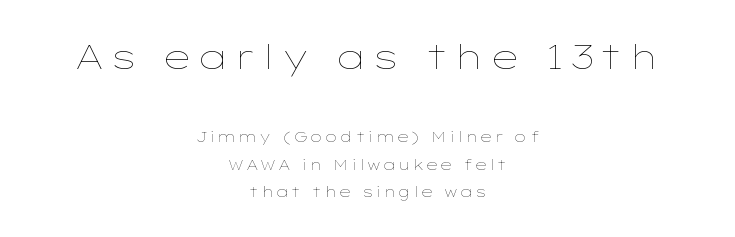
Q: Is the text bold? A: No.
Q: Is the text italic (slanted)? A: No, it is upright.
Q: Is the text underlined? A: No.
Q: How is the paragraph aligned? A: Centered.
Q: Is the spacing between lines tight, normal or loose? A: Loose.
Q: Which block of text is set in a larger size, the first (top) or the second (bottom)? A: The first (top) one.
Q: Width (condensed, normal, or wide)? A: Wide.
Q: Stroke contrast? A: Low.
Q: x-height? A: Medium.
Q: Monospaced? A: No.
